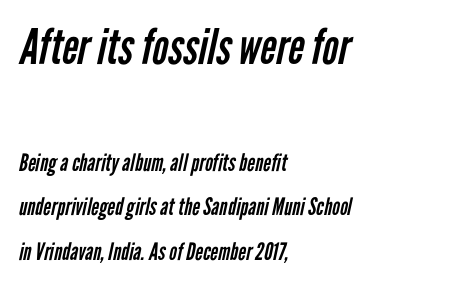
What stands out about the letter spacing? Nothing — it is the standard amount. A student would call this left alignment; a typographer would say flush left, rag right. The baseline area is clear. Is this a fixed-width face? No — the glyphs have proportional, varying widths. Which of the two is more prominent by size? The first, at the top. Serifs: no, the terminals of the letterforms are clean.
